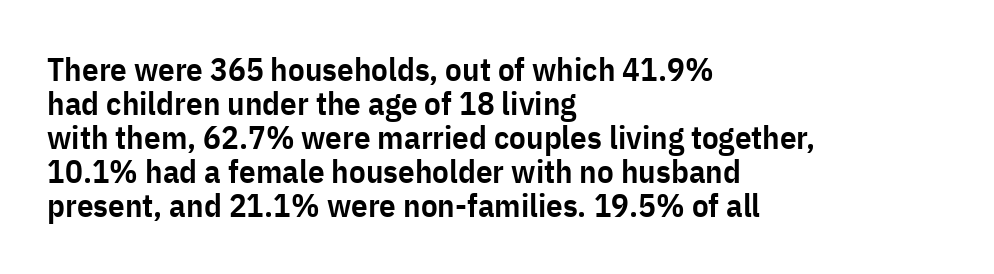
Q: Is the text bold? A: Semi-bold.
Q: Is the text italic (slanted)? A: No, it is upright.
Q: Is the typeface a serif or a sans-serif typeface? A: Sans-serif.
Q: Is the text underlined? A: No.
Q: How is the paragraph aligned? A: Left-aligned.
Q: Is the spacing between letters normal or unusually wide? A: Normal.
Q: Is the spacing between lines tight, normal or loose? A: Tight.
Q: Width (condensed, normal, or wide)? A: Condensed.
Q: Stroke contrast? A: Low.
Q: x-height? A: Medium.
Q: Monospaced? A: No.
